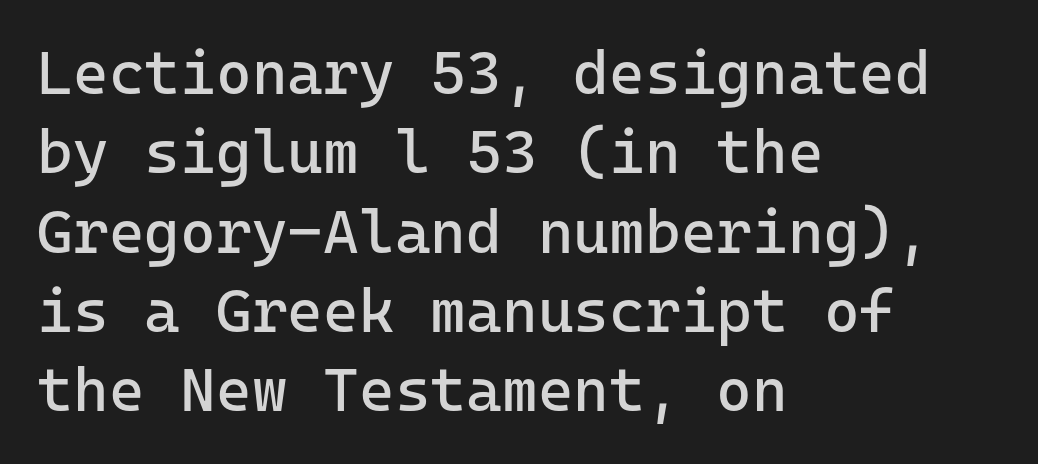
{"serif": "no", "italic": "no", "bold": "no", "weight": "regular", "width": "normal", "stroke_contrast": "low", "x_height": "medium", "monospaced": "yes", "underline": "no", "align": "left", "line_spacing": "normal", "line_spacing_ratio": 1.3, "letter_spacing": "normal", "letter_spacing_em": 0.0, "glyph_px": 61}
